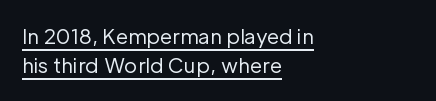
Q: Is the text bold? A: No.
Q: Is the text italic (slanted)? A: No, it is upright.
Q: Is the text underlined? A: Yes.
Q: How is the paragraph aligned? A: Left-aligned.
Q: Is the spacing between letters normal or unusually wide? A: Normal.
Q: Is the spacing between lines tight, normal or loose? A: Normal.
